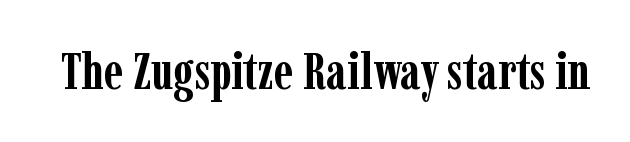
The image shows 51 px semibold, condensed serif type, upright; set normal letter spacing, not underlined; low stroke contrast and a medium x-height.
